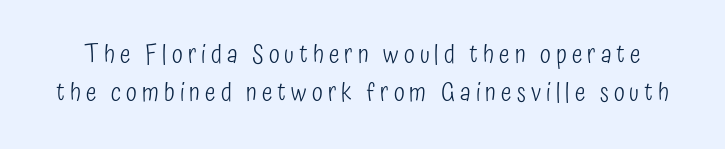
The image shows 25 px text type, upright; set normal line spacing (1.52x), unusually wide letter spacing (+0.2 em), not underlined.
